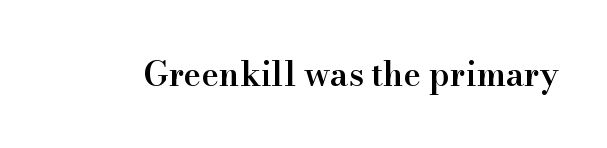
The rendering uses natural spacing where letterforms have individual widths. Any mark beneath the type? The region is blank. Posture: straight, roman, zero tilt. Is this a sans? No — the strokes have serifs. Nothing unusual about the tracking: characters are spaced as the font intends.
